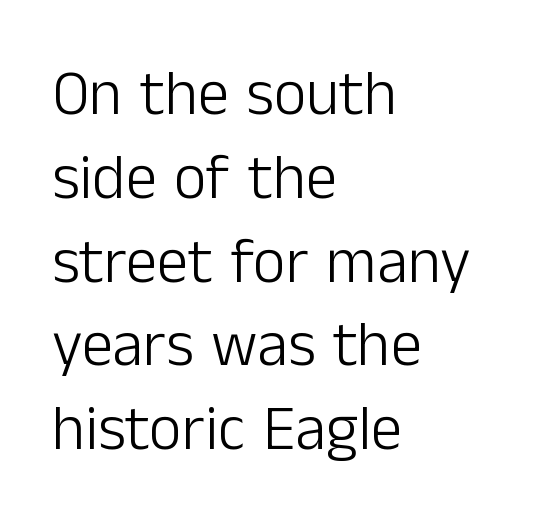
Q: Is the text bold? A: No.
Q: Is the text italic (slanted)? A: No, it is upright.
Q: Is the typeface a serif or a sans-serif typeface? A: Sans-serif.
Q: Is the text underlined? A: No.
Q: How is the paragraph aligned? A: Left-aligned.
Q: Is the spacing between letters normal or unusually wide? A: Normal.
Q: Is the spacing between lines tight, normal or loose? A: Normal.
Q: Width (condensed, normal, or wide)? A: Normal.
Q: Stroke contrast? A: Low.
Q: x-height? A: Medium.
Q: Monospaced? A: No.
